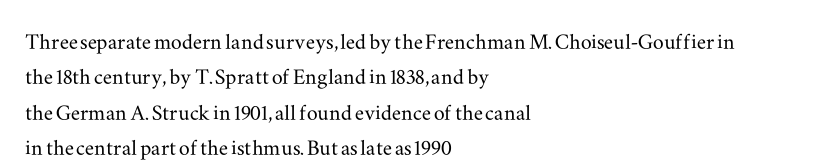
Interline gaps are of average width in this sample. The axis of the letterforms is exactly vertical. Casual observation: everything's shoved over to the left. These lines keep a tight, regular rhythm from letter to letter. Unmarked baselines from the first word to the last.
